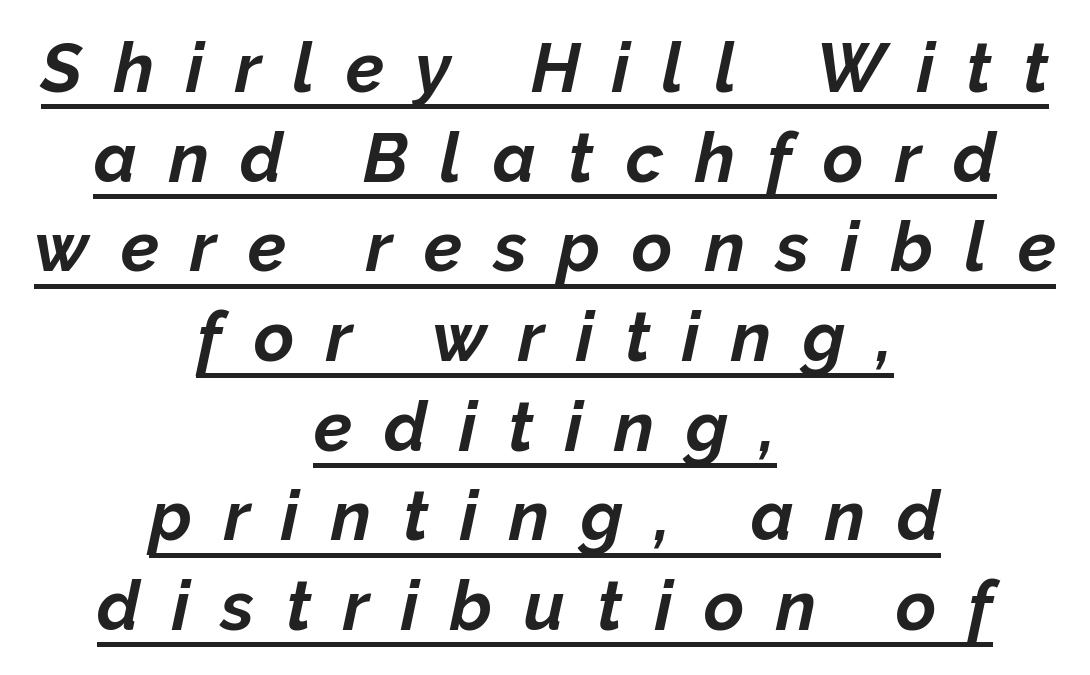
Q: Is the text bold? A: Yes.
Q: Is the text italic (slanted)? A: Yes, it leans right by about 12 degrees.
Q: Is the text underlined? A: Yes.
Q: How is the paragraph aligned? A: Centered.
Q: Is the spacing between letters normal or unusually wide? A: Unusually wide.
Q: Is the spacing between lines tight, normal or loose? A: Normal.
Q: Width (condensed, normal, or wide)? A: Normal.
Q: Stroke contrast? A: Low.
Q: x-height? A: Medium.
Q: Monospaced? A: No.
